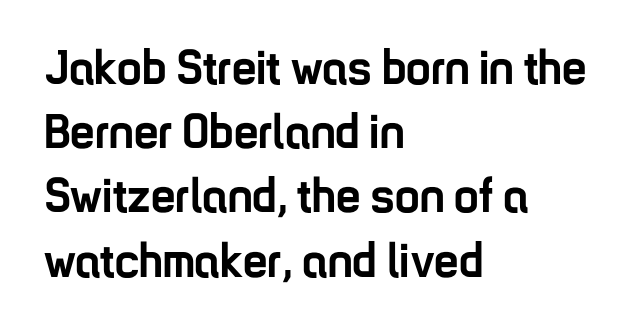
{"serif": "no", "italic": "no", "bold": "yes", "weight": "semibold", "width": "condensed", "stroke_contrast": "low", "x_height": "medium", "monospaced": "no", "underline": "no", "align": "left", "line_spacing": "normal", "line_spacing_ratio": 1.31, "letter_spacing": "normal", "letter_spacing_em": 0.0, "glyph_px": 49}
